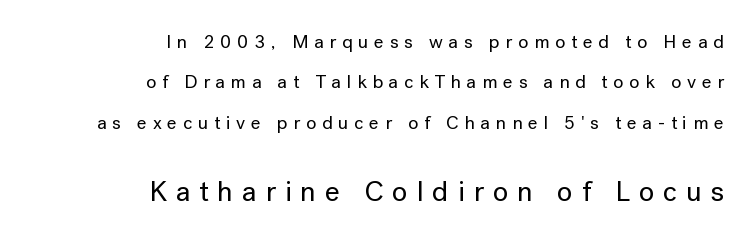
A flush-right, rag-left setting is used for this passage. Nope, no serifs anywhere on these letters. The following chunk of copy outweighs the initial chunk in type size. Glance below the letters and you will spot only blank space. Upright lettering throughout. The rendering uses natural spacing where letterforms have individual widths.
